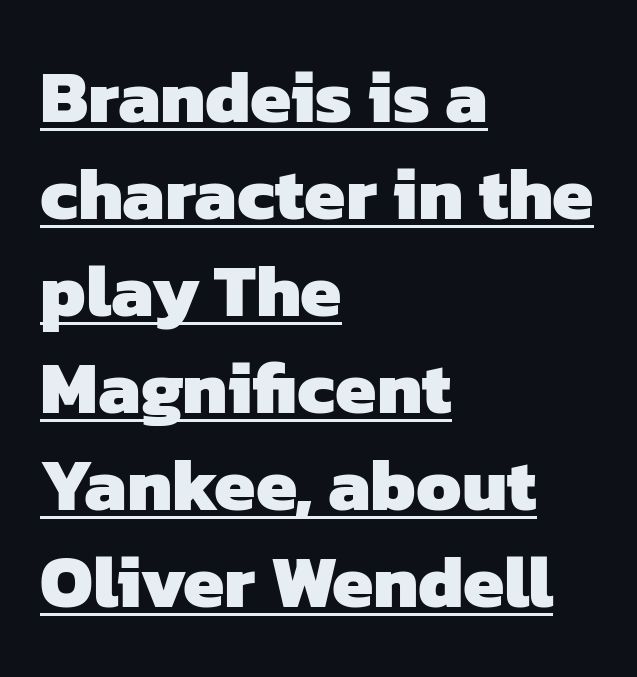
Q: Is the text bold? A: Yes.
Q: Is the typeface a serif or a sans-serif typeface? A: Sans-serif.
Q: Is the text underlined? A: Yes.
Q: How is the paragraph aligned? A: Left-aligned.
Q: Is the spacing between letters normal or unusually wide? A: Normal.
Q: Is the spacing between lines tight, normal or loose? A: Normal.
Q: Width (condensed, normal, or wide)? A: Normal.
Q: Stroke contrast? A: Low.
Q: x-height? A: Medium.
Q: Monospaced? A: No.
